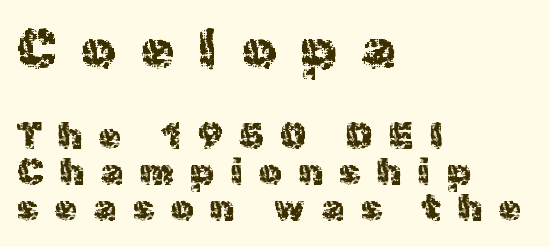
Q: Is the text italic (slanted)? A: No, it is upright.
Q: Is the typeface a serif or a sans-serif typeface? A: Sans-serif.
Q: Is the text underlined? A: No.
Q: How is the paragraph aligned? A: Left-aligned.
Q: Is the spacing between letters normal or unusually wide? A: Unusually wide.
Q: Is the spacing between lines tight, normal or loose? A: Tight.
Q: Which block of text is set in a larger size, the first (top) or the second (bottom)? A: The first (top) one.
Q: Width (condensed, normal, or wide)? A: Normal.
Q: x-height? A: Medium.
Q: Monospaced? A: No.
